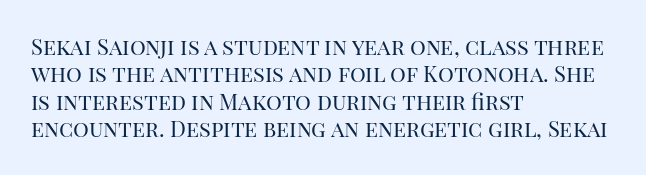
The image shows 22 px text type, upright; set left-aligned, normal line spacing (1.25x), normal letter spacing, not underlined.
